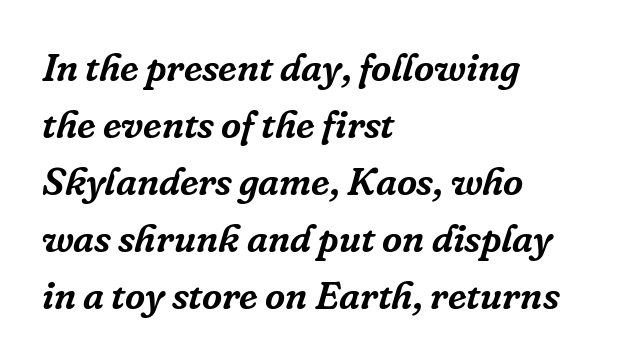
Q: Is the text italic (slanted)? A: Yes, it leans right by about 16 degrees.
Q: Is the typeface a serif or a sans-serif typeface? A: Serif.
Q: Is the text underlined? A: No.
Q: How is the paragraph aligned? A: Left-aligned.
Q: Is the spacing between letters normal or unusually wide? A: Normal.
Q: Is the spacing between lines tight, normal or loose? A: Normal.
Q: Width (condensed, normal, or wide)? A: Normal.
Q: Stroke contrast? A: Low.
Q: x-height? A: Medium.
Q: Monospaced? A: No.
